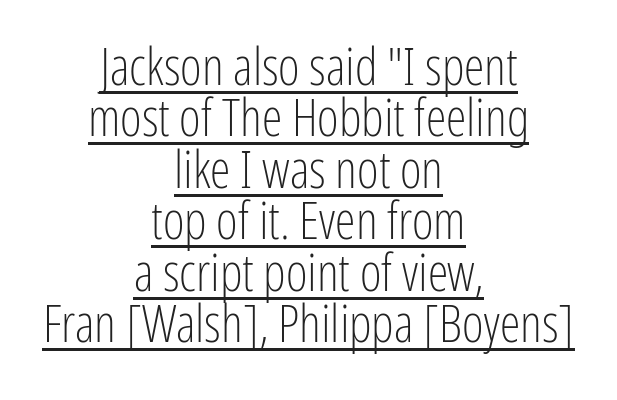
The image shows 52 px light, condensed sans-serif type, upright; set centered, tight line spacing (0.99x), normal letter spacing, underlined; low stroke contrast and a medium x-height.
